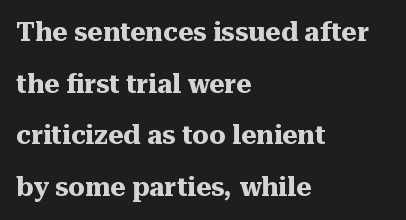
Q: Is the text bold? A: Yes.
Q: Is the text italic (slanted)? A: No, it is upright.
Q: Is the text underlined? A: No.
Q: How is the paragraph aligned? A: Left-aligned.
Q: Is the spacing between letters normal or unusually wide? A: Normal.
Q: Is the spacing between lines tight, normal or loose? A: Loose.
